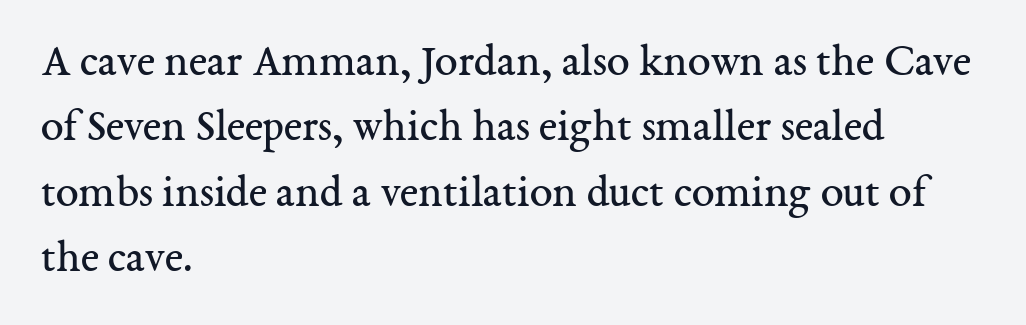
The image shows 46 px regular-weight serif type, upright; set left-aligned, normal line spacing (1.42x), normal letter spacing, not underlined; medium stroke contrast and a medium x-height.
